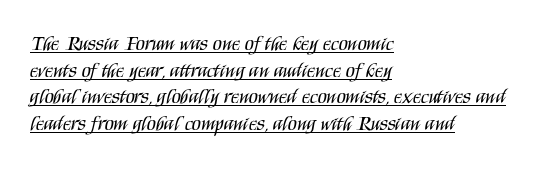
The image shows 21 px text type; set left-aligned, normal line spacing (1.27x), normal letter spacing, underlined.
